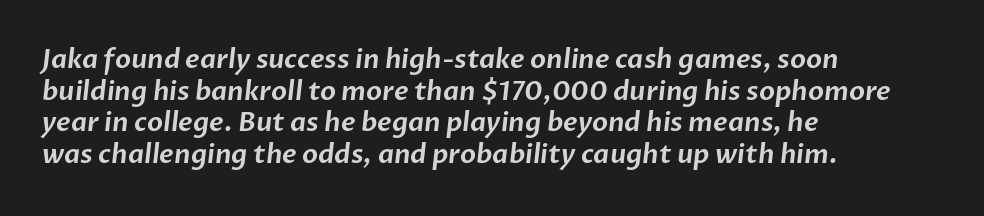
Q: Is the text underlined? A: No.
Q: How is the paragraph aligned? A: Left-aligned.
Q: Is the spacing between letters normal or unusually wide? A: Normal.
